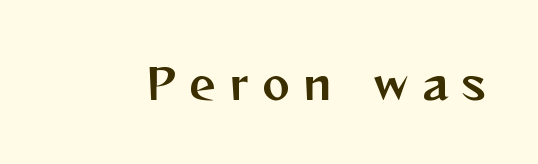
{"serif": "no", "italic": "no", "width": "normal", "stroke_contrast": "medium", "x_height": "medium", "monospaced": "no", "underline": "no", "letter_spacing": "wide", "letter_spacing_em": 0.35, "glyph_px": 41}
